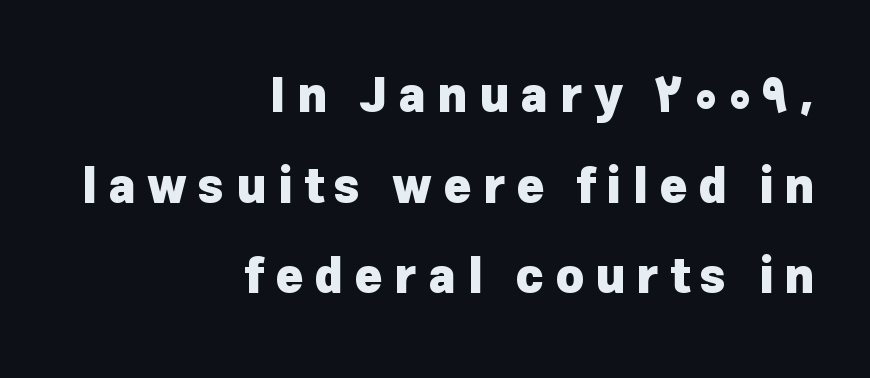
Someone cranked the tracking dial way up on this one. Horizontally, the lines are justified to the trailing edge only. Compared with an ordinary text face, these strokes are far heavier — a full bold. Character widths vary here, with narrow letters taking less room than wide ones. Glance below the letters and you will spot only blank space. Nope, not italic — everything's standing straight.
